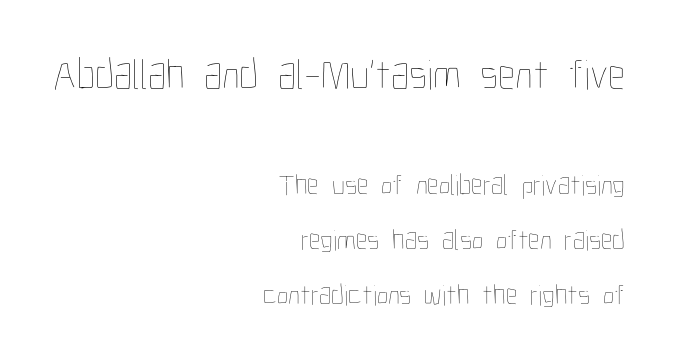
{"italic": "no", "bold": "no", "weight": "thin", "width": "condensed", "stroke_contrast": "low", "x_height": "medium", "monospaced": "no", "underline": "no", "align": "right", "line_spacing": "loose", "line_spacing_ratio": 1.91, "letter_spacing": "normal", "letter_spacing_em": 0.0, "larger_block": "first", "size_ratio": 1.48, "glyph_px": 43}
